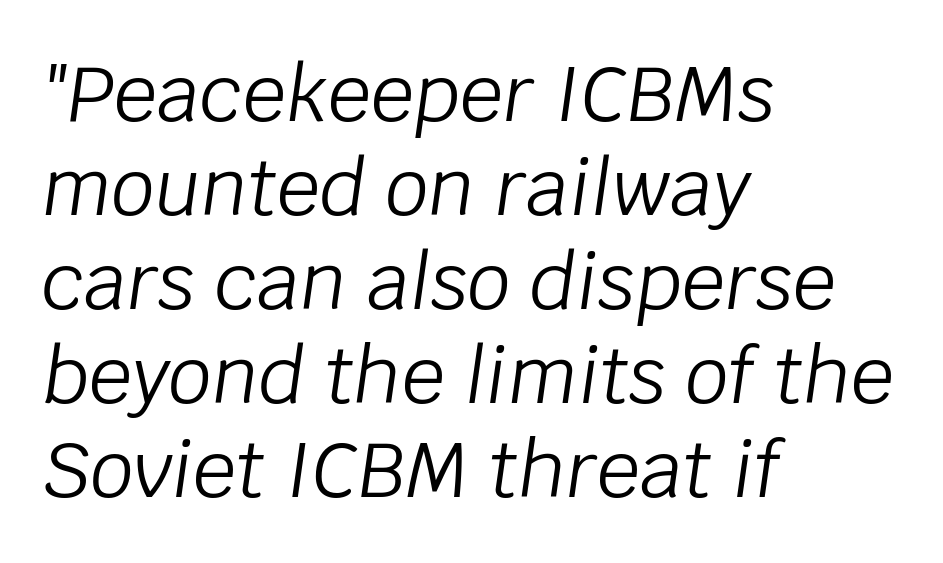
Q: Is the text bold? A: No.
Q: Is the text italic (slanted)? A: Yes, it leans right by about 8 degrees.
Q: Is the text underlined? A: No.
Q: How is the paragraph aligned? A: Left-aligned.
Q: Is the spacing between letters normal or unusually wide? A: Normal.
Q: Width (condensed, normal, or wide)? A: Normal.
Q: Stroke contrast? A: Low.
Q: x-height? A: Large.
Q: Monospaced? A: No.
